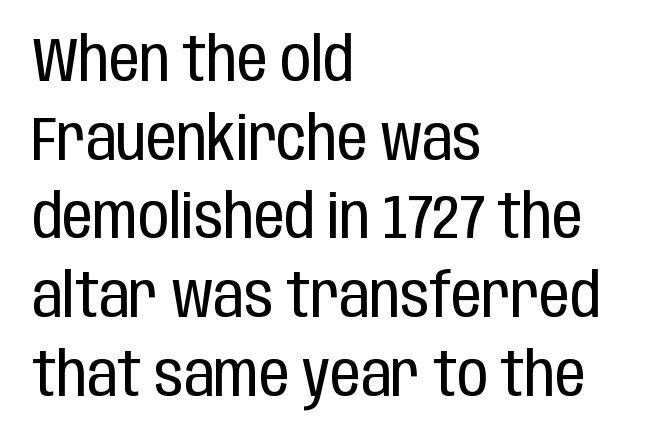
The letters stand straight up with perfectly vertical stems. What's the leading like? Ordinary, nothing unusual. The passage shown is not bold in any degree. Type without underlining.
